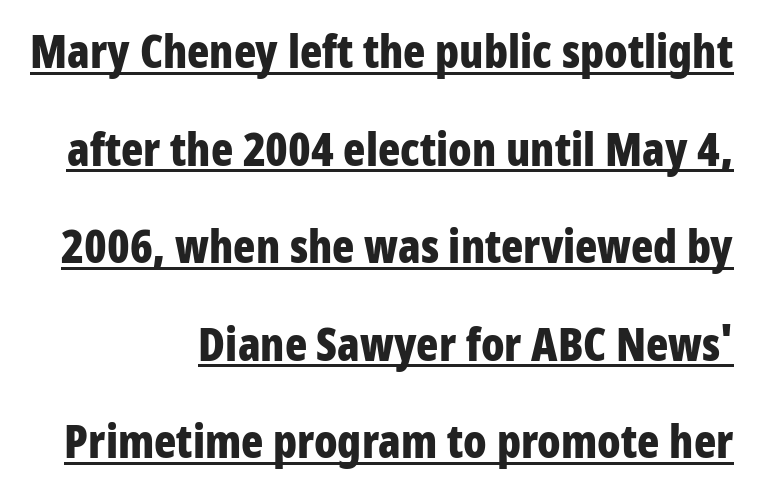
The image shows 46 px bold, condensed sans-serif type, upright; set right-aligned, loose line spacing (2.12x), normal letter spacing, underlined; low stroke contrast and a medium x-height.
